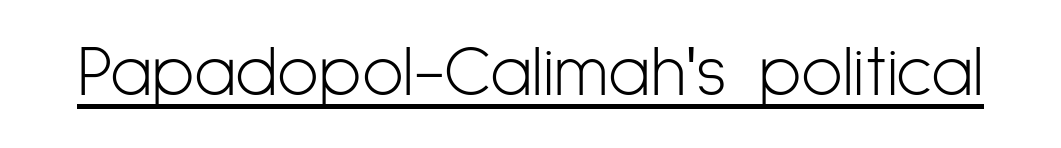
The string is rendered with underlining switched on. Caption: face not bold, strokes unweighted. The lettering stays uniformly vertical, giving the passage a roman look. The glyphs in this specimen are sans serif. Varying glyph widths throughout — classic text-font behaviour. These lines keep a tight, regular rhythm from letter to letter.
